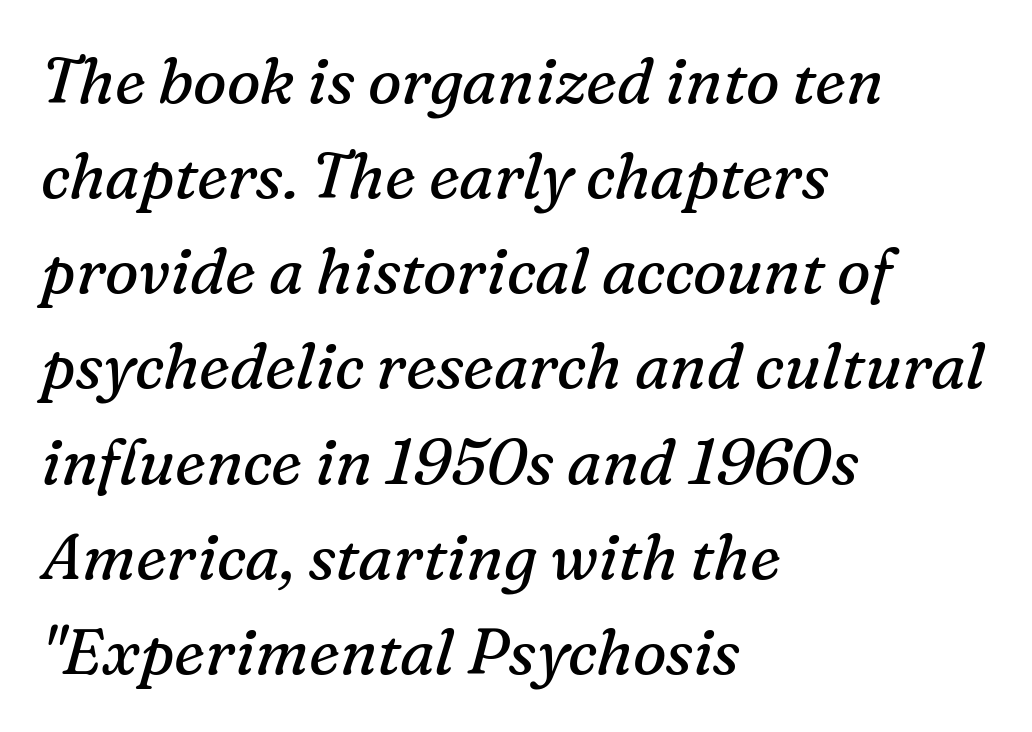
The image shows 63 px regular-weight serif type, italic (leaning right); set left-aligned, normal line spacing (1.51x), normal letter spacing, not underlined; medium stroke contrast and a medium x-height.
